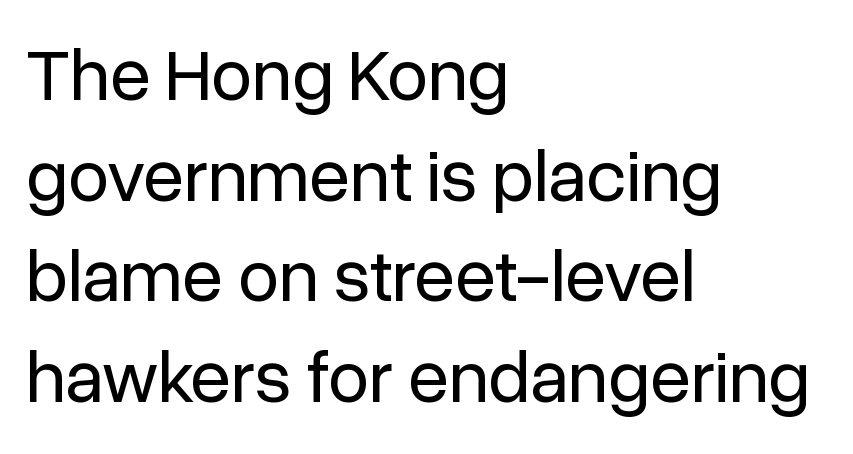
Q: Is the text bold? A: No.
Q: Is the text italic (slanted)? A: No, it is upright.
Q: Is the typeface a serif or a sans-serif typeface? A: Sans-serif.
Q: Is the text underlined? A: No.
Q: How is the paragraph aligned? A: Left-aligned.
Q: Is the spacing between letters normal or unusually wide? A: Normal.
Q: Is the spacing between lines tight, normal or loose? A: Normal.
Q: Width (condensed, normal, or wide)? A: Normal.
Q: Stroke contrast? A: Low.
Q: x-height? A: Medium.
Q: Monospaced? A: No.
